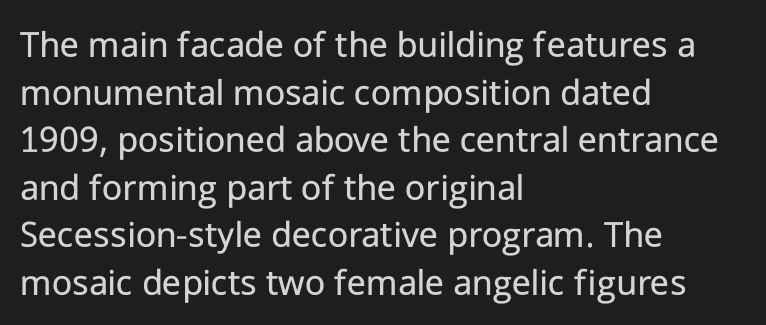
The image shows 39 px regular-weight sans-serif type, upright; set left-aligned, line spacing 1.22x, normal letter spacing, not underlined; low stroke contrast and a medium x-height.
